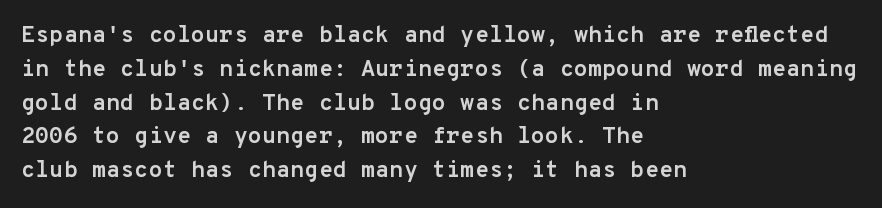
Q: Is the text bold? A: Yes.
Q: Is the text italic (slanted)? A: No, it is upright.
Q: Is the text underlined? A: No.
Q: How is the paragraph aligned? A: Left-aligned.
Q: Is the spacing between letters normal or unusually wide? A: Normal.
Q: Is the spacing between lines tight, normal or loose? A: Normal.
